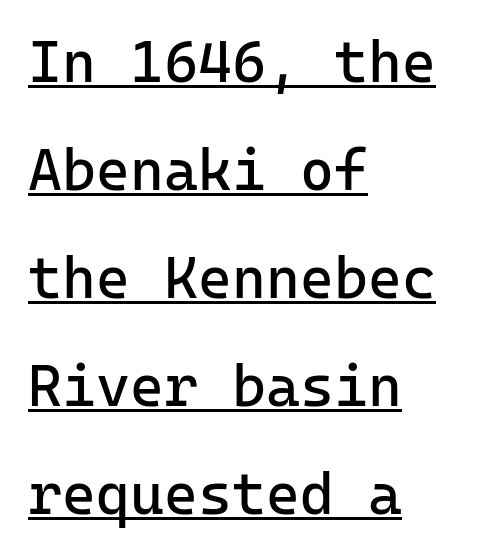
Q: Is the text bold? A: No.
Q: Is the text italic (slanted)? A: No, it is upright.
Q: Is the typeface a serif or a sans-serif typeface? A: Sans-serif.
Q: Is the text underlined? A: Yes.
Q: How is the paragraph aligned? A: Left-aligned.
Q: Is the spacing between letters normal or unusually wide? A: Normal.
Q: Width (condensed, normal, or wide)? A: Normal.
Q: Stroke contrast? A: Low.
Q: x-height? A: Medium.
Q: Monospaced? A: Yes.
